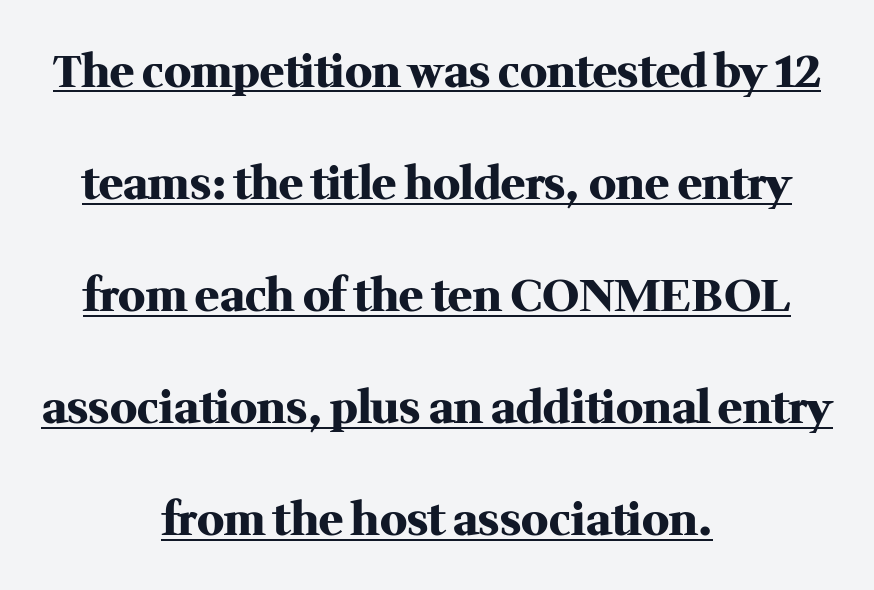
{"serif": "yes", "italic": "no", "bold": "yes", "weight": "heavy", "width": "normal", "stroke_contrast": "medium", "x_height": "medium", "monospaced": "no", "underline": "yes", "align": "center", "line_spacing": "loose", "line_spacing_ratio": 2.49, "letter_spacing": "normal", "letter_spacing_em": 0.0, "glyph_px": 45}
